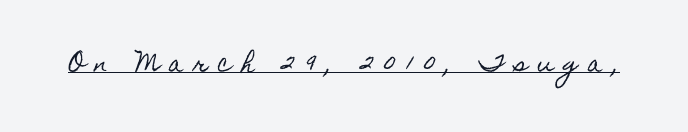
Q: Is the text italic (slanted)? A: Yes.
Q: Is the text underlined? A: Yes.
Q: Is the spacing between letters normal or unusually wide? A: Unusually wide.
